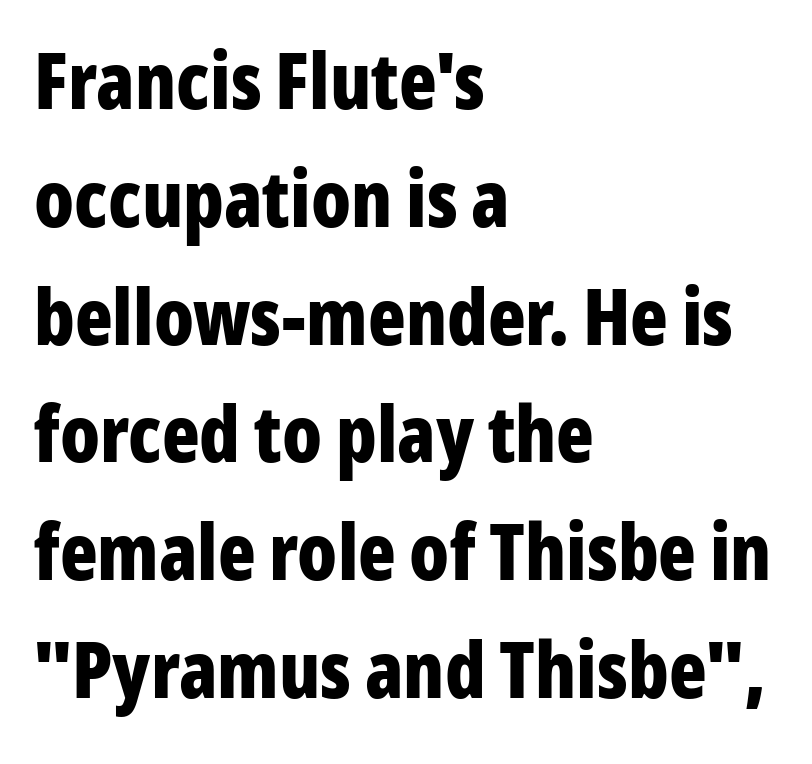
Is there any slant? The stems are plumb. Here the glyphs are tracked normally, forming tight word shapes. Pretty heavy lettering here — definitely bold. The text was rendered using a sans face with plain stroke endings.
